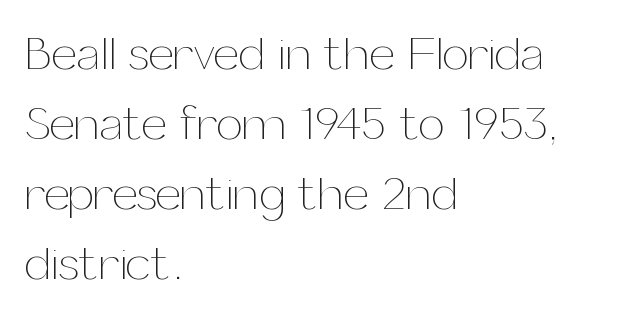
Q: Is the text bold? A: No.
Q: Is the text italic (slanted)? A: No, it is upright.
Q: Is the text underlined? A: No.
Q: How is the paragraph aligned? A: Left-aligned.
Q: Is the spacing between letters normal or unusually wide? A: Normal.
Q: Is the spacing between lines tight, normal or loose? A: Normal.
Q: Width (condensed, normal, or wide)? A: Normal.
Q: Stroke contrast? A: Medium.
Q: x-height? A: Medium.
Q: Monospaced? A: No.
